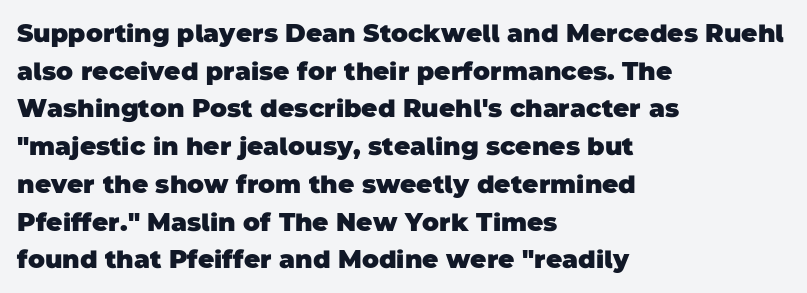
The image shows 25 px bold type; set left-aligned, normal line spacing (1.51x), normal letter spacing, not underlined.
